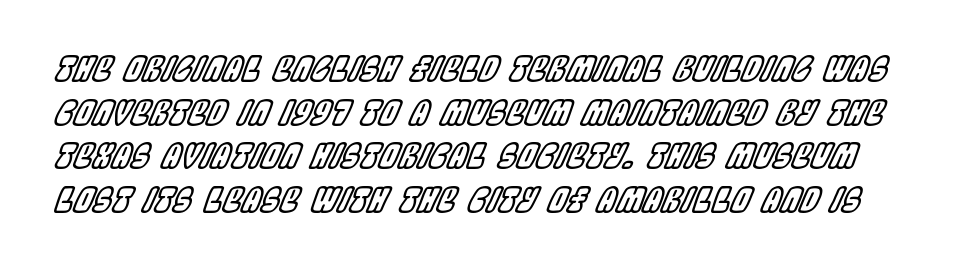
One glance says typical: line gaps are just what's usual. Inter-character spacing is left at the font's built-in metrics. You could not count columns in this text — the font is proportionally spaced. You can tell it's italic because the verticals aren't actually vertical. Each row of text sits above clean, open space.
